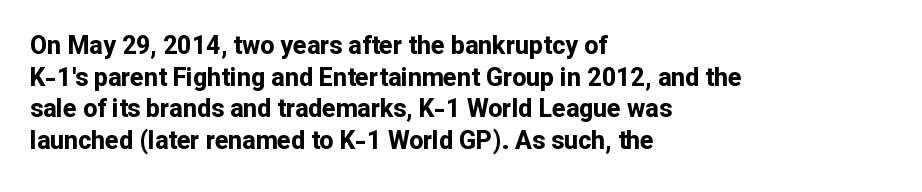
Q: Is the text bold? A: Yes.
Q: Is the text italic (slanted)? A: No, it is upright.
Q: Is the text underlined? A: No.
Q: How is the paragraph aligned? A: Left-aligned.
Q: Is the spacing between letters normal or unusually wide? A: Normal.
Q: Is the spacing between lines tight, normal or loose? A: Normal.
